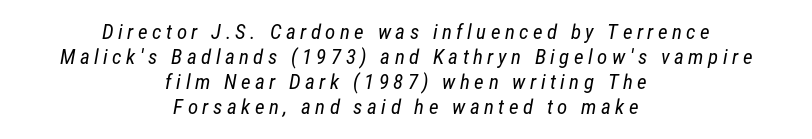
The space directly below the letters is spotless. Each stroke keeps to a modest, everyday thickness or less. Does the copy run flush right? No — it is centered line by line. Each word looks stretched out because of the extra space between its letters.
